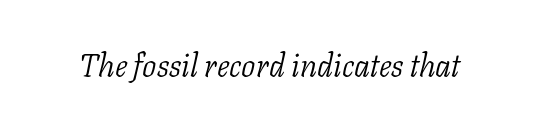
There's an unmistakable incline to the writing here. Between one letter and the next there's only the usual sliver of space. Bold? No — there's no thickening of the strokes. Type style note: has serifs. Underlining? Definitely not there.
